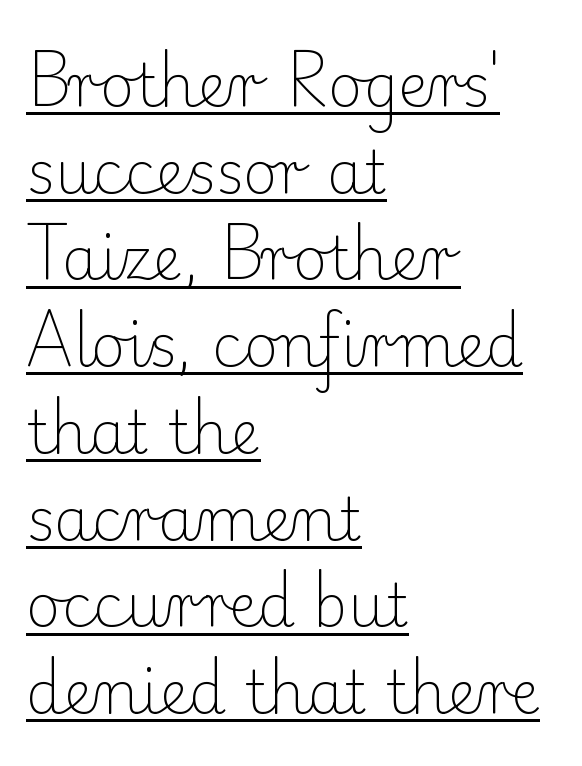
The image shows 59 px light serif type, upright; set left-aligned, normal line spacing (1.47x), normal letter spacing, underlined; low stroke contrast and a small x-height.
